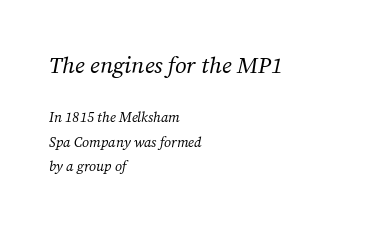
Q: Is the text bold? A: No.
Q: Is the text italic (slanted)? A: Yes, it leans right by about 12 degrees.
Q: Is the text underlined? A: No.
Q: How is the paragraph aligned? A: Left-aligned.
Q: Is the spacing between letters normal or unusually wide? A: Normal.
Q: Which block of text is set in a larger size, the first (top) or the second (bottom)? A: The first (top) one.
